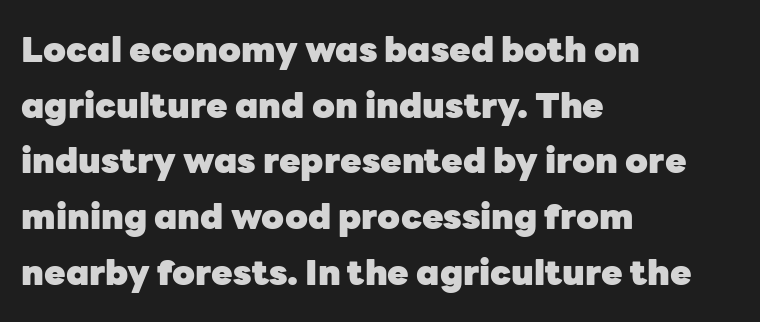
{"serif": "no", "italic": "no", "bold": "yes", "weight": "heavy", "width": "normal", "stroke_contrast": "low", "x_height": "medium", "monospaced": "no", "underline": "no", "align": "left", "line_spacing": "normal", "line_spacing_ratio": 1.59, "letter_spacing": "normal", "letter_spacing_em": 0.0, "glyph_px": 35}
